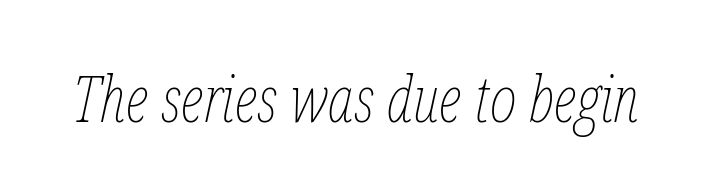
Q: Is the text bold? A: No.
Q: Is the text italic (slanted)? A: Yes, it leans right by about 12 degrees.
Q: Is the text underlined? A: No.
Q: Is the spacing between letters normal or unusually wide? A: Normal.
Q: Width (condensed, normal, or wide)? A: Condensed.
Q: Stroke contrast? A: Low.
Q: x-height? A: Medium.
Q: Monospaced? A: No.
